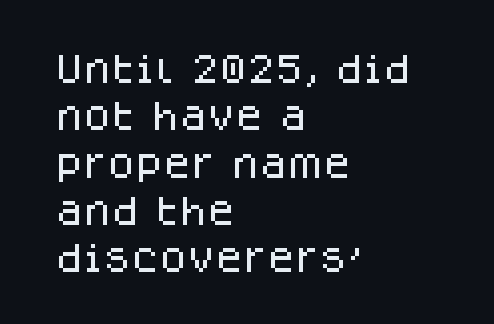
Q: Is the text italic (slanted)? A: No, it is upright.
Q: Is the typeface a serif or a sans-serif typeface? A: Sans-serif.
Q: Is the text underlined? A: No.
Q: How is the paragraph aligned? A: Left-aligned.
Q: Is the spacing between letters normal or unusually wide? A: Normal.
Q: Is the spacing between lines tight, normal or loose? A: Normal.
Q: Width (condensed, normal, or wide)? A: Normal.
Q: Stroke contrast? A: Low.
Q: x-height? A: Large.
Q: Monospaced? A: No.
